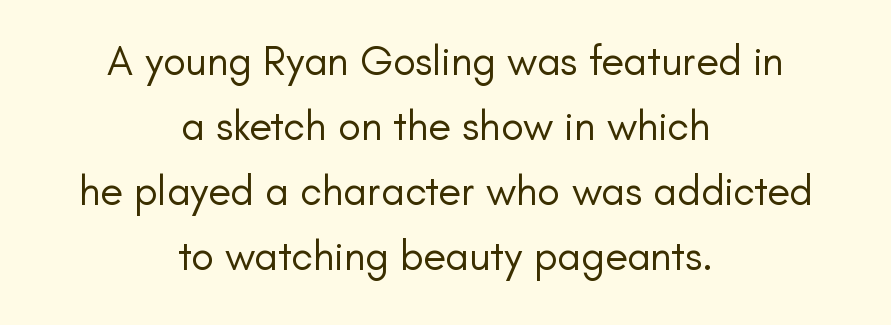
The image shows 42 px regular-weight sans-serif type, upright; set centered, normal line spacing (1.55x), normal letter spacing, not underlined; low stroke contrast and a small x-height.
